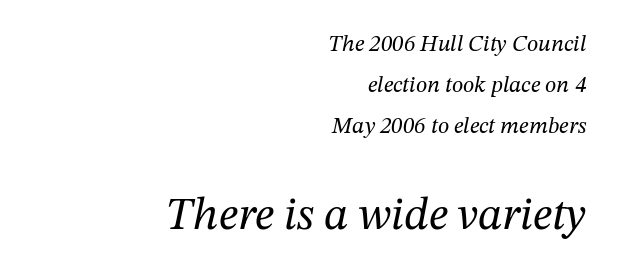
Q: Is the text bold? A: No.
Q: Is the text italic (slanted)? A: Yes, it leans right by about 12 degrees.
Q: Is the typeface a serif or a sans-serif typeface? A: Serif.
Q: Is the text underlined? A: No.
Q: How is the paragraph aligned? A: Right-aligned.
Q: Is the spacing between letters normal or unusually wide? A: Normal.
Q: Which block of text is set in a larger size, the first (top) or the second (bottom)? A: The second (bottom) one.
Q: Width (condensed, normal, or wide)? A: Normal.
Q: Stroke contrast? A: Medium.
Q: x-height? A: Medium.
Q: Monospaced? A: No.
